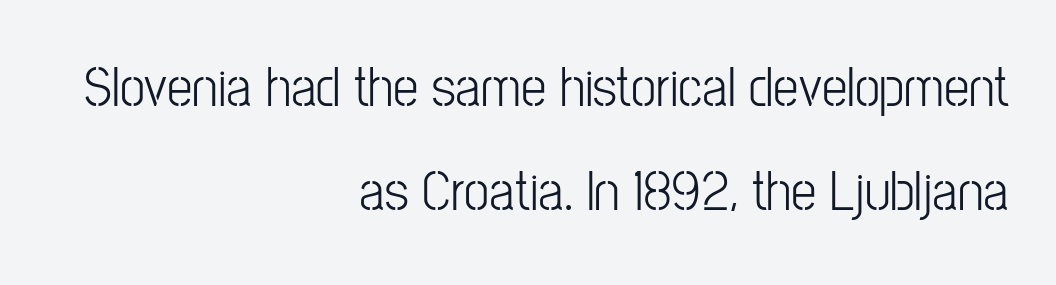
The image shows 57 px light, condensed sans-serif type, upright; set right-aligned, line spacing 1.83x, normal letter spacing, not underlined; low stroke contrast and a medium x-height.
